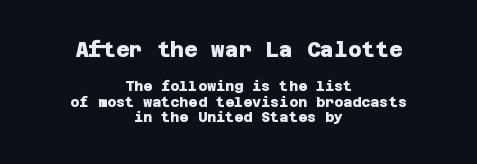
Q: Is the text bold? A: Yes.
Q: Is the text underlined? A: No.
Q: How is the paragraph aligned? A: Centered.
Q: Is the spacing between letters normal or unusually wide? A: Normal.
Q: Is the spacing between lines tight, normal or loose? A: Tight.
Q: Which block of text is set in a larger size, the first (top) or the second (bottom)? A: The first (top) one.
